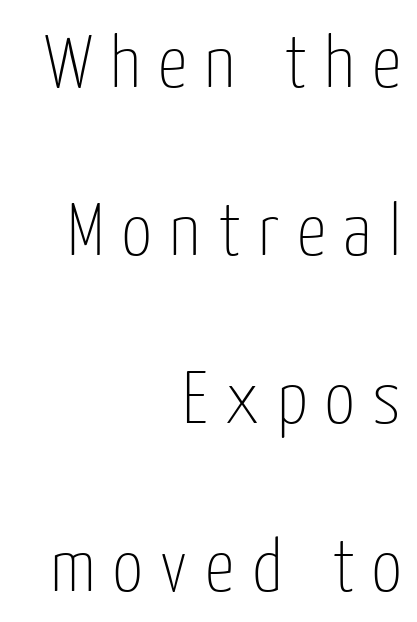
Q: Is the text bold? A: No.
Q: Is the text italic (slanted)? A: No, it is upright.
Q: Is the typeface a serif or a sans-serif typeface? A: Sans-serif.
Q: Is the text underlined? A: No.
Q: How is the paragraph aligned? A: Right-aligned.
Q: Is the spacing between letters normal or unusually wide? A: Unusually wide.
Q: Is the spacing between lines tight, normal or loose? A: Loose.
Q: Width (condensed, normal, or wide)? A: Condensed.
Q: Stroke contrast? A: Low.
Q: x-height? A: Medium.
Q: Monospaced? A: No.
